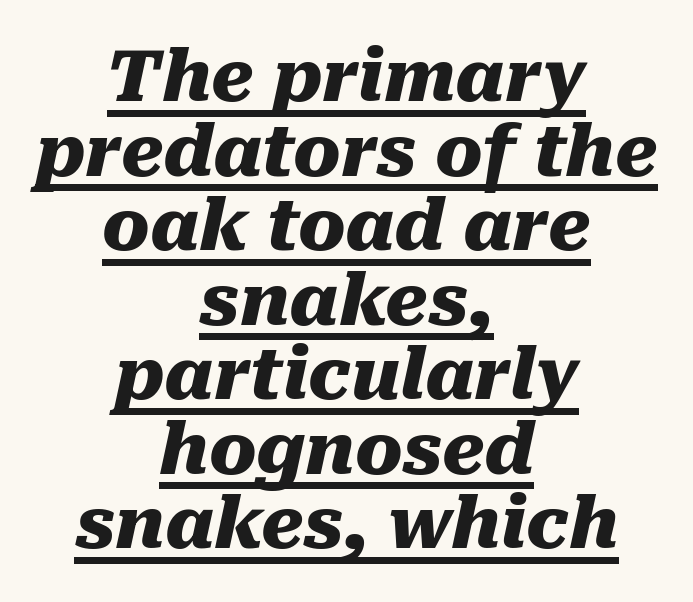
{"italic": "yes", "lean": "right", "slant_degrees": 10, "bold": "yes", "weight": "heavy", "width": "normal", "stroke_contrast": "medium", "x_height": "medium", "monospaced": "no", "underline": "yes", "align": "center", "line_spacing": "tight", "line_spacing_ratio": 1.05, "letter_spacing": "normal", "letter_spacing_em": 0.0, "glyph_px": 71}
